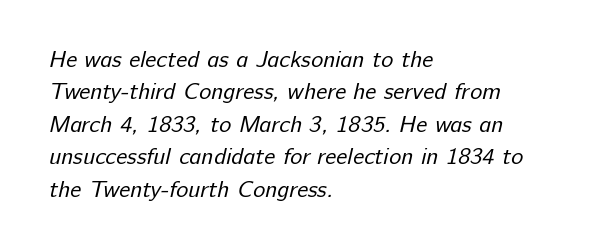
The image shows 23 px text type; set left-aligned, normal line spacing (1.41x), normal letter spacing, not underlined.
